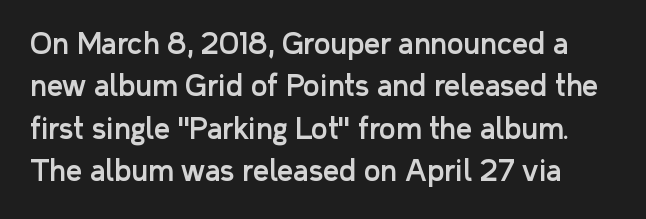
The image shows 28 px sans-serif type, upright; set normal line spacing (1.51x), normal letter spacing, not underlined; low stroke contrast and a medium x-height.
